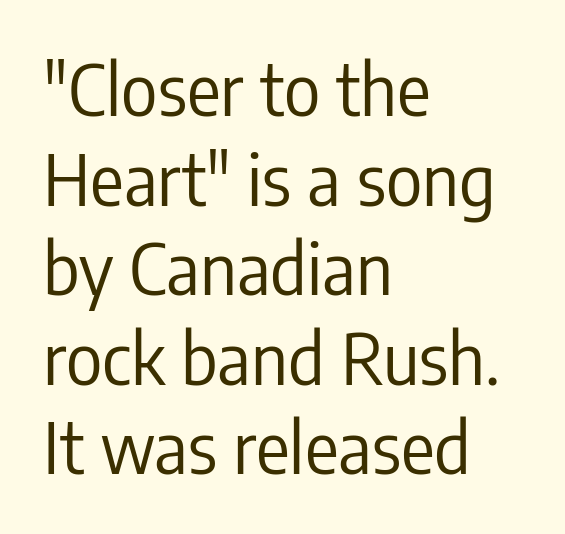
{"serif": "no", "italic": "no", "bold": "no", "weight": "regular", "width": "condensed", "stroke_contrast": "low", "x_height": "medium", "monospaced": "no", "underline": "no", "align": "left", "line_spacing": "normal", "line_spacing_ratio": 1.28, "letter_spacing": "normal", "letter_spacing_em": 0.0, "glyph_px": 70}
